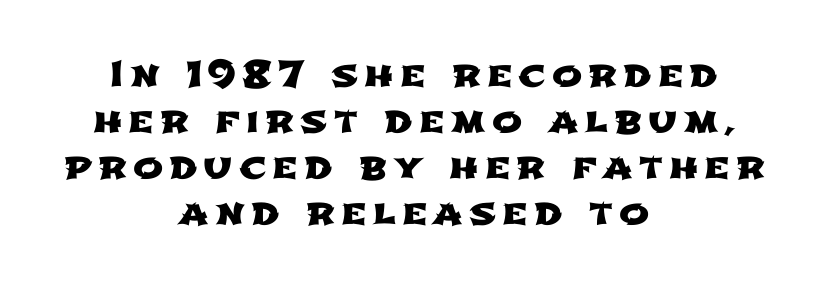
Q: Is the typeface a serif or a sans-serif typeface? A: Sans-serif.
Q: Is the text underlined? A: No.
Q: How is the paragraph aligned? A: Centered.
Q: Is the spacing between lines tight, normal or loose? A: Normal.
Q: Width (condensed, normal, or wide)? A: Wide.
Q: Stroke contrast? A: Low.
Q: x-height? A: Medium.
Q: Monospaced? A: No.
